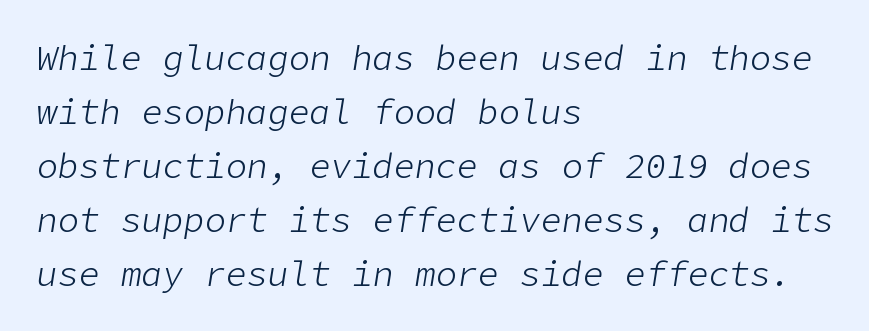
{"italic": "yes", "lean": "right", "slant_degrees": 9, "bold": "no", "weight": "light", "width": "normal", "stroke_contrast": "low", "x_height": "medium", "underline": "no", "align": "left", "line_spacing": "normal", "line_spacing_ratio": 1.54, "letter_spacing": "normal", "letter_spacing_em": 0.0, "glyph_px": 35}
